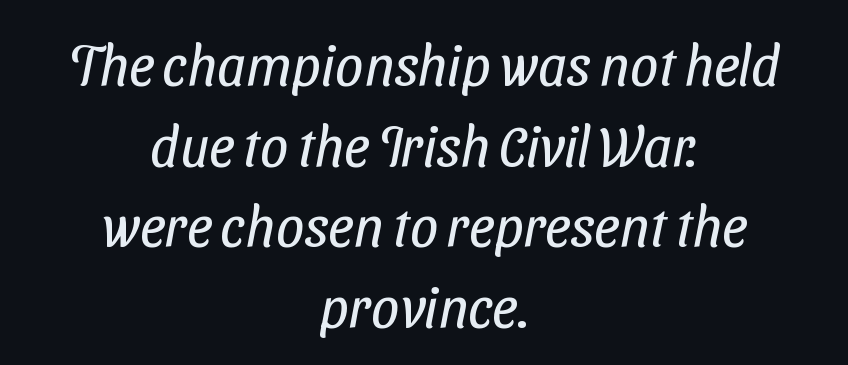
The image shows 56 px regular-weight, condensed sans-serif type; set centered, normal line spacing (1.44x), normal letter spacing, not underlined; low stroke contrast and a medium x-height.
